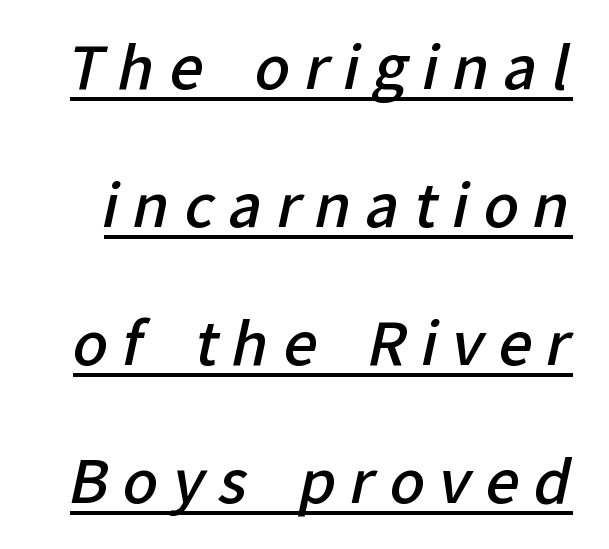
Examine the stroke ends and you'll find no serifs. You can see a thin bar hugging the bottom of the glyphs. Is the type bold? Partly — it's a semibold, heavier than regular but not fully bold. The gaps between neighbouring characters are conspicuously large. Vertical spacing — loose. A typesetter would call this proportional, since set widths differ per character.
